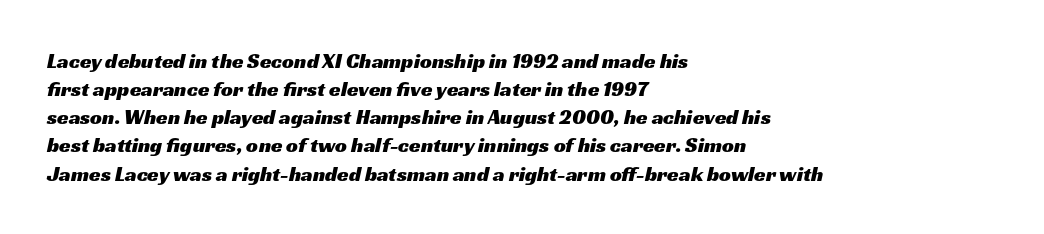
Beneath every word, the page is bare. Each word holds together tightly as a unit, with standard inter-letter gaps. Evenly set lines give the paragraph a standard silhouette. The passage is arranged the way most books set body copy — flush left.
